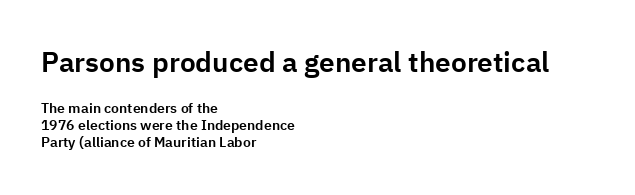
The image shows 28 px sans-serif type, upright; set left-aligned, line spacing 1.21x, normal letter spacing, not underlined; the first (top) block is 2.0x larger; low stroke contrast and a medium x-height.
